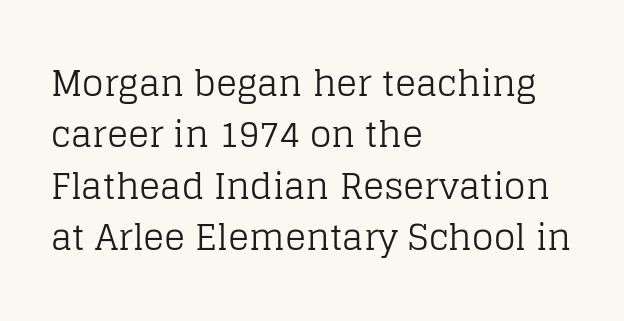
{"serif": "yes", "italic": "no", "bold": "no", "weight": "regular", "width": "normal", "stroke_contrast": "low", "x_height": "large", "monospaced": "no", "underline": "no", "align": "left", "line_spacing": "normal", "line_spacing_ratio": 1.47, "letter_spacing": "normal", "letter_spacing_em": 0.0, "glyph_px": 35}
